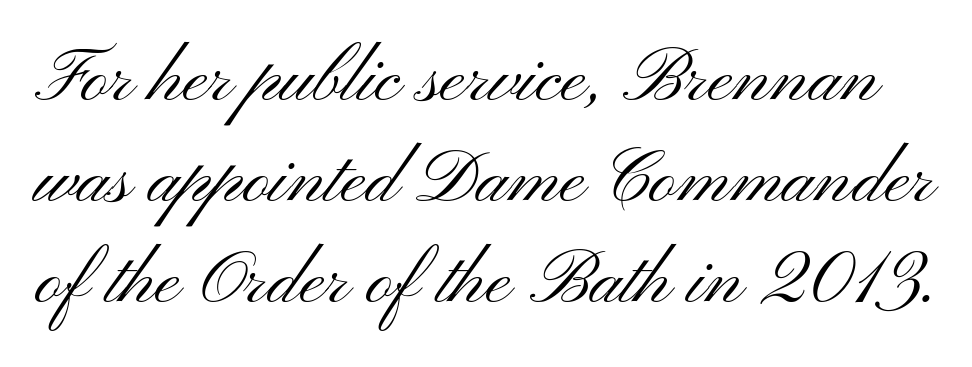
Just letters on the line, the space beneath them empty. Weight class: somewhere from thin through regular. The characters display no serif detailing; their extremities are plain.
